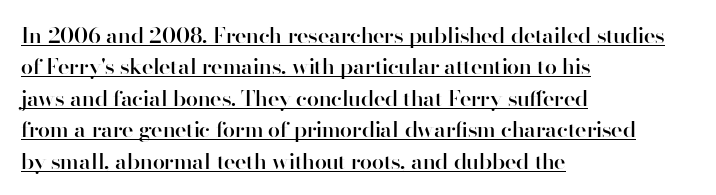
The passage shown stacks its lines at a standard gap. Default kerning and tracking; the words read as compact shapes. Ordinary non-slanted type is in use. A continuous stroke trails under the words, as in a hyperlink.
